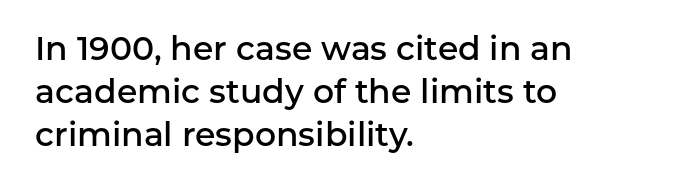
{"serif": "no", "italic": "no", "bold": "semi", "weight": "semibold", "width": "normal", "stroke_contrast": "low", "x_height": "medium", "monospaced": "no", "underline": "no", "align": "left", "line_spacing": "normal", "line_spacing_ratio": 1.3, "letter_spacing": "normal", "letter_spacing_em": 0.0, "glyph_px": 33}
